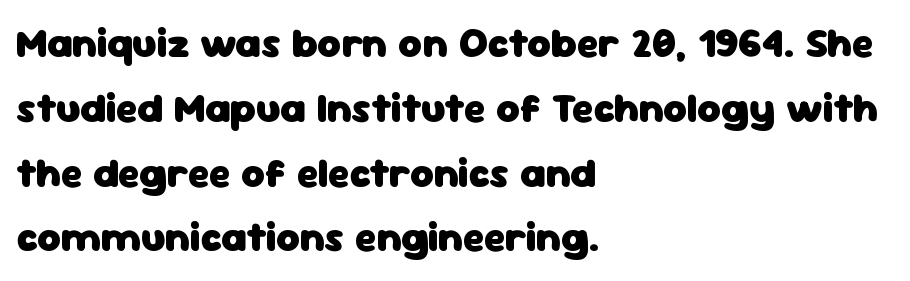
Q: Is the text bold? A: Yes.
Q: Is the text italic (slanted)? A: No, it is upright.
Q: Is the typeface a serif or a sans-serif typeface? A: Sans-serif.
Q: Is the text underlined? A: No.
Q: How is the paragraph aligned? A: Left-aligned.
Q: Is the spacing between letters normal or unusually wide? A: Normal.
Q: Is the spacing between lines tight, normal or loose? A: Normal.
Q: Width (condensed, normal, or wide)? A: Normal.
Q: Stroke contrast? A: Low.
Q: x-height? A: Medium.
Q: Monospaced? A: No.
